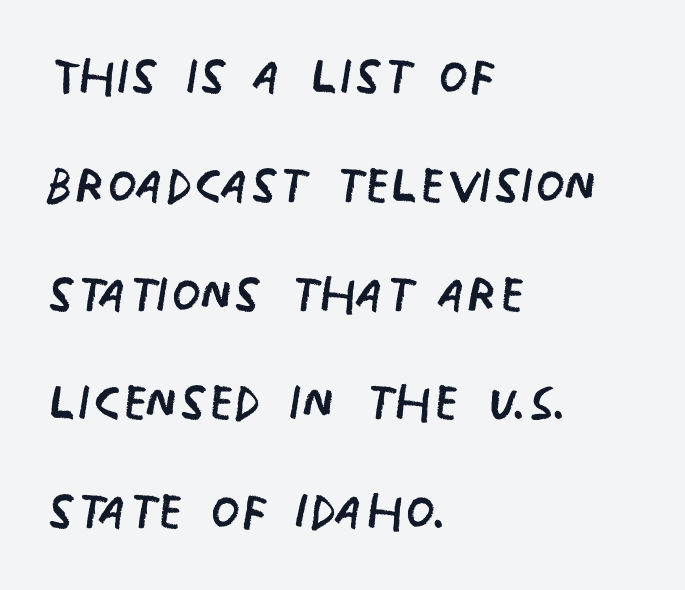
{"serif": "no", "bold": "no", "weight": "regular", "width": "condensed", "stroke_contrast": "low", "x_height": "large", "monospaced": "no", "underline": "no", "align": "left", "line_spacing": "normal", "line_spacing_ratio": 1.6, "letter_spacing": "normal", "letter_spacing_em": 0.0, "glyph_px": 68}
